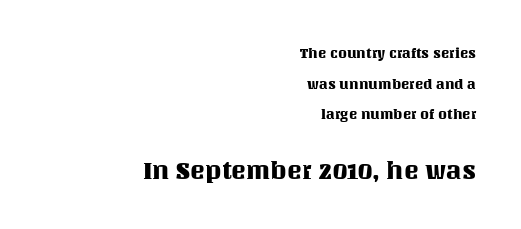
Q: Is the text italic (slanted)? A: No, it is upright.
Q: Is the text underlined? A: No.
Q: How is the paragraph aligned? A: Right-aligned.
Q: Is the spacing between letters normal or unusually wide? A: Normal.
Q: Is the spacing between lines tight, normal or loose? A: Loose.
Q: Which block of text is set in a larger size, the first (top) or the second (bottom)? A: The second (bottom) one.
